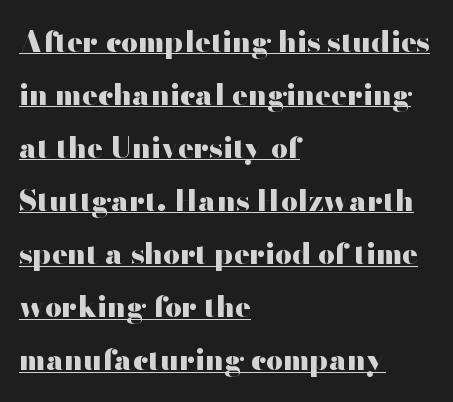
{"serif": "no", "italic": "no", "bold": "yes", "weight": "heavy", "width": "wide", "stroke_contrast": "high", "x_height": "small", "monospaced": "no", "underline": "yes", "align": "left", "line_spacing_ratio": 1.83, "letter_spacing": "normal", "letter_spacing_em": 0.0, "glyph_px": 29}
